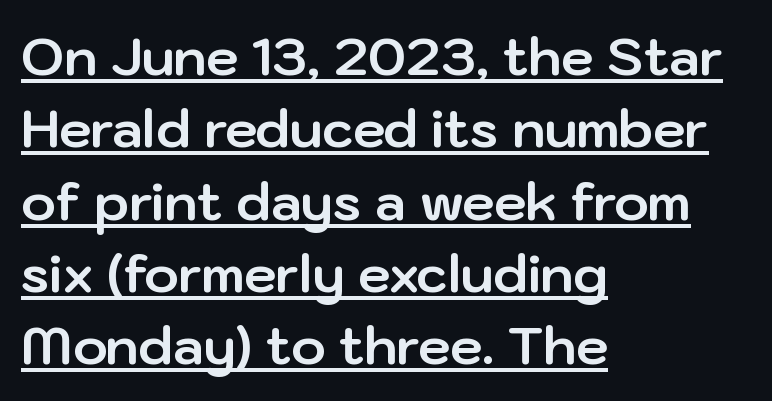
Q: Is the text bold? A: Yes.
Q: Is the text italic (slanted)? A: No, it is upright.
Q: Is the typeface a serif or a sans-serif typeface? A: Sans-serif.
Q: Is the text underlined? A: Yes.
Q: How is the paragraph aligned? A: Left-aligned.
Q: Is the spacing between letters normal or unusually wide? A: Normal.
Q: Is the spacing between lines tight, normal or loose? A: Normal.
Q: Width (condensed, normal, or wide)? A: Normal.
Q: Stroke contrast? A: Low.
Q: x-height? A: Medium.
Q: Monospaced? A: No.
